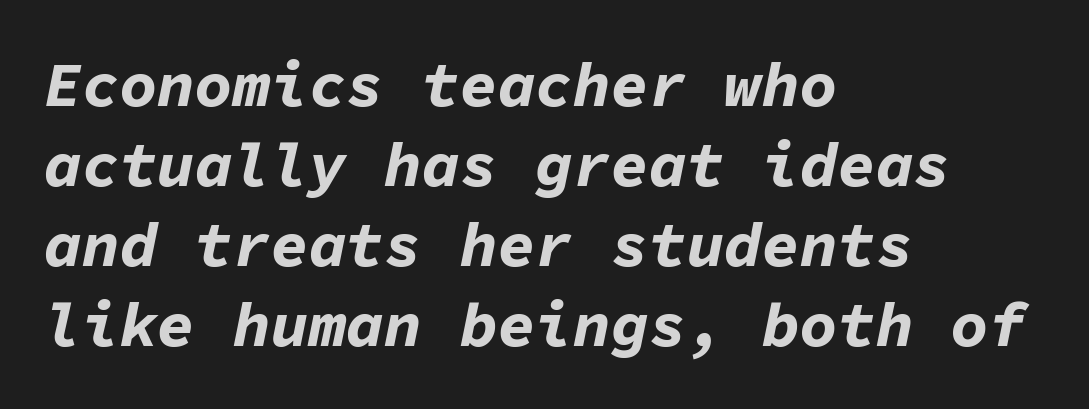
The image shows 63 px bold type, italic (leaning right), monospaced; set left-aligned, normal line spacing (1.27x), normal letter spacing, not underlined; low stroke contrast and a medium x-height.
